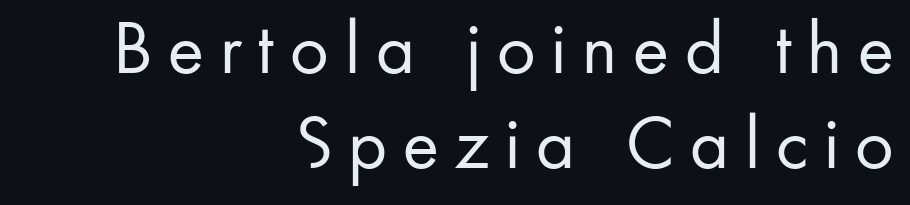
The image shows 76 px regular-weight sans-serif type, upright; set right-aligned, normal line spacing (1.25x), unusually wide letter spacing (+0.21 em), not underlined; low stroke contrast and a small x-height.
